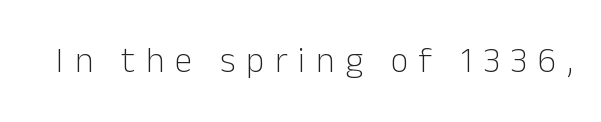
Q: Is the text bold? A: No.
Q: Is the text italic (slanted)? A: No, it is upright.
Q: Is the typeface a serif or a sans-serif typeface? A: Sans-serif.
Q: Is the text underlined? A: No.
Q: Is the spacing between letters normal or unusually wide? A: Unusually wide.
Q: Width (condensed, normal, or wide)? A: Normal.
Q: Stroke contrast? A: Low.
Q: x-height? A: Medium.
Q: Monospaced? A: No.
